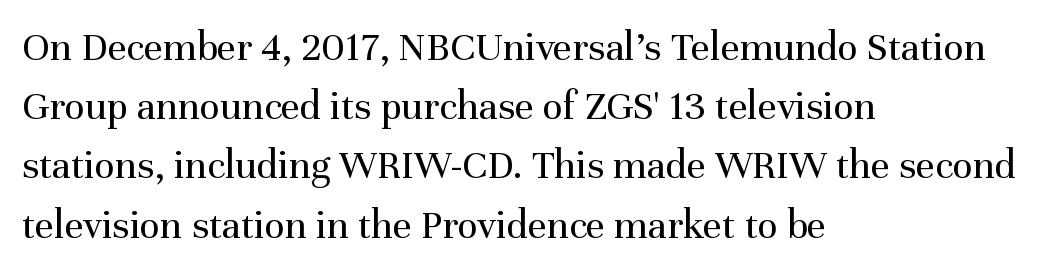
Q: Is the text bold? A: No.
Q: Is the text italic (slanted)? A: No, it is upright.
Q: Is the typeface a serif or a sans-serif typeface? A: Serif.
Q: Is the text underlined? A: No.
Q: How is the paragraph aligned? A: Left-aligned.
Q: Is the spacing between letters normal or unusually wide? A: Normal.
Q: Is the spacing between lines tight, normal or loose? A: Normal.
Q: Width (condensed, normal, or wide)? A: Normal.
Q: Stroke contrast? A: Medium.
Q: x-height? A: Medium.
Q: Monospaced? A: No.
